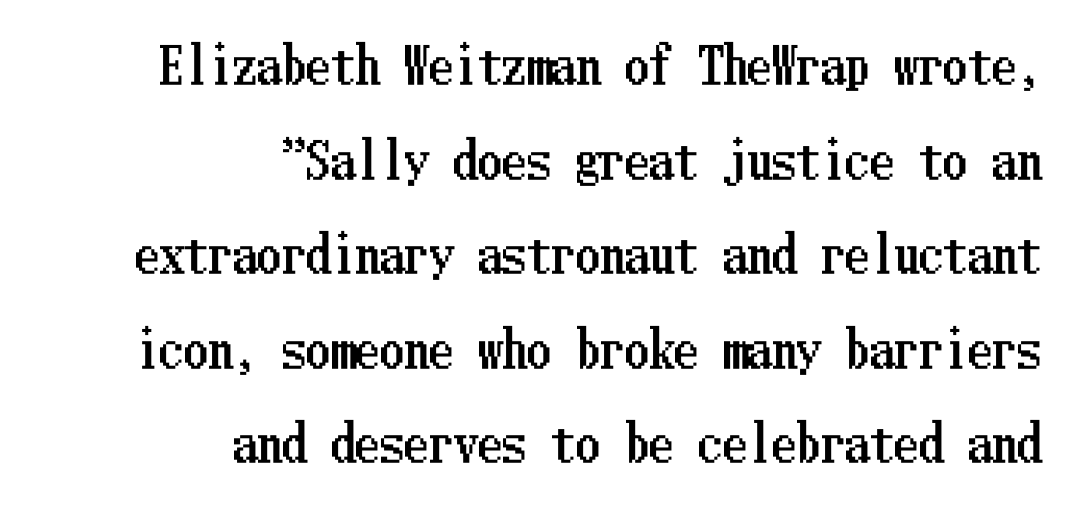
Q: Is the text italic (slanted)? A: No, it is upright.
Q: Is the text underlined? A: No.
Q: How is the paragraph aligned? A: Right-aligned.
Q: Is the spacing between letters normal or unusually wide? A: Normal.
Q: Is the spacing between lines tight, normal or loose? A: Loose.
Q: Width (condensed, normal, or wide)? A: Condensed.
Q: Stroke contrast? A: Low.
Q: x-height? A: Medium.
